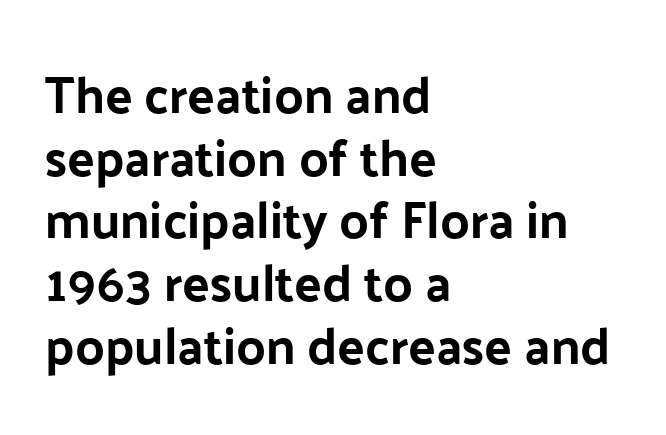
{"serif": "no", "italic": "no", "width": "normal", "stroke_contrast": "low", "x_height": "medium", "monospaced": "no", "underline": "no", "align": "left", "line_spacing_ratio": 1.23, "letter_spacing": "normal", "letter_spacing_em": 0.0, "glyph_px": 51}
